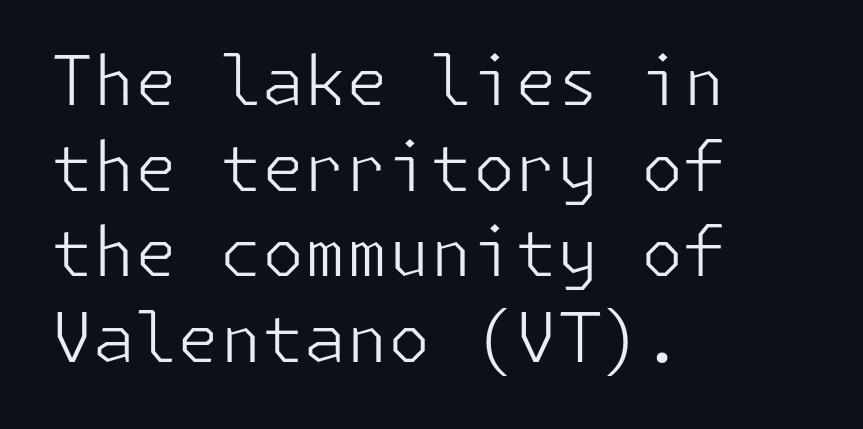
Q: Is the text bold? A: No.
Q: Is the text italic (slanted)? A: No, it is upright.
Q: Is the typeface a serif or a sans-serif typeface? A: Sans-serif.
Q: Is the text underlined? A: No.
Q: How is the paragraph aligned? A: Left-aligned.
Q: Is the spacing between letters normal or unusually wide? A: Normal.
Q: Is the spacing between lines tight, normal or loose? A: Normal.
Q: Width (condensed, normal, or wide)? A: Normal.
Q: Stroke contrast? A: Low.
Q: x-height? A: Medium.
